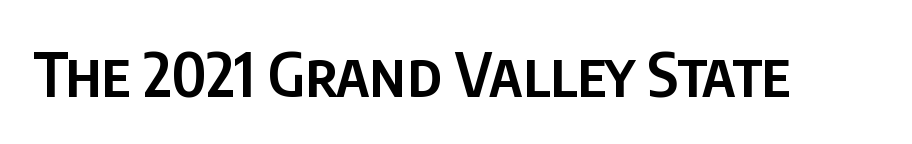
Honestly, there is no underline to notice here at all. Its strokes are somewhat broadened, the hallmark of semibold type. The letterforms sit shoulder to shoulder at normal distance. Proportional: the letters do not fall into vertical columns. To sum up the face: it is a sans, with no serifs.
